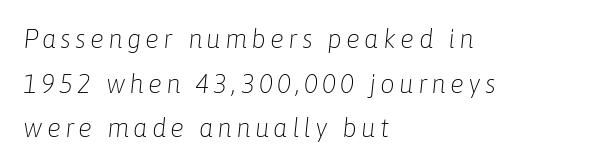
{"italic": "yes", "lean": "right", "slant_degrees": 6, "bold": "no", "underline": "no", "align": "left", "line_spacing_ratio": 1.72, "glyph_px": 26}
